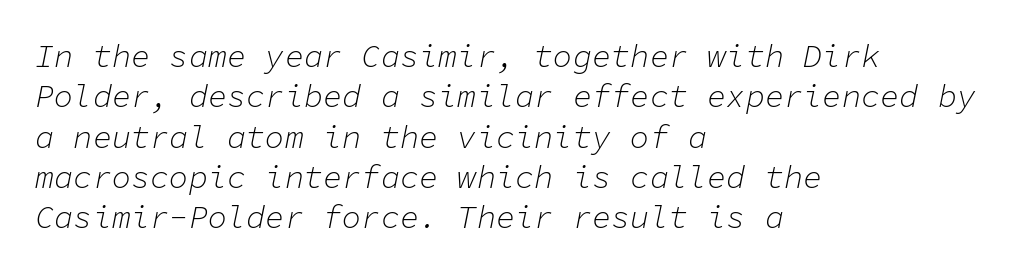
The passage shown leans; its letterforms are oblique. Stem width sits at or under what a default text font uses. A typesetter would call this monospace, since all characters share one set width. Quick note: interline space is typical. No word sits above an underline. In CSS terms this would be text-align: left.
